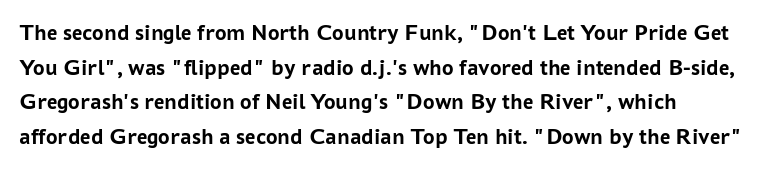
The type sits square on the baseline with zero lean. How would I describe the line gaps? Plain and ordinary. The glyphs have the mass of a bold cut. A typesetter would call this zero additional tracking. The area under the type is left untouched.
